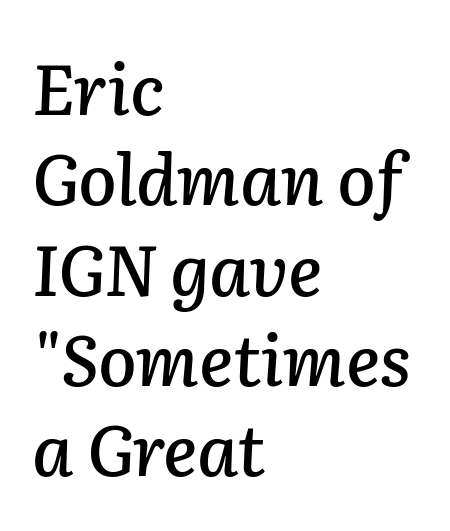
{"italic": "yes", "lean": "right", "slant_degrees": 2, "width": "normal", "stroke_contrast": "low", "x_height": "medium", "monospaced": "no", "underline": "no", "align": "left", "line_spacing": "normal", "line_spacing_ratio": 1.29, "letter_spacing": "normal", "letter_spacing_em": 0.0, "glyph_px": 70}
